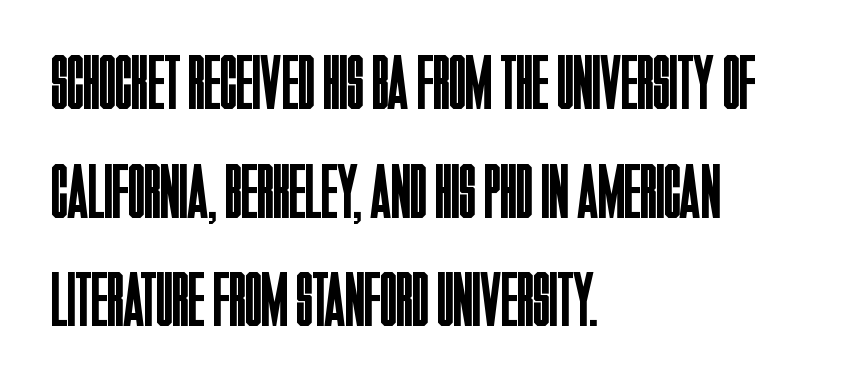
{"serif": "no", "italic": "no", "bold": "no", "weight": "regular", "width": "condensed", "stroke_contrast": "low", "x_height": "large", "monospaced": "no", "underline": "no", "align": "left", "line_spacing": "normal", "line_spacing_ratio": 1.41, "letter_spacing": "normal", "letter_spacing_em": 0.0, "glyph_px": 77}
